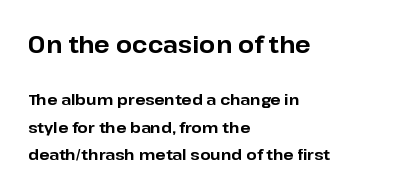
Q: Is the text bold? A: Yes.
Q: Is the text italic (slanted)? A: No, it is upright.
Q: Is the text underlined? A: No.
Q: How is the paragraph aligned? A: Left-aligned.
Q: Is the spacing between letters normal or unusually wide? A: Normal.
Q: Which block of text is set in a larger size, the first (top) or the second (bottom)? A: The first (top) one.
